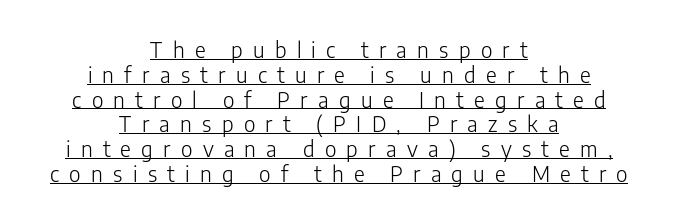
The typesetter chose a symmetrical, centered arrangement here. The letterforms sit at book weight or below. Every word sits above its own underline. This is the regular roman posture of the typeface. Letter spacing: wide.
